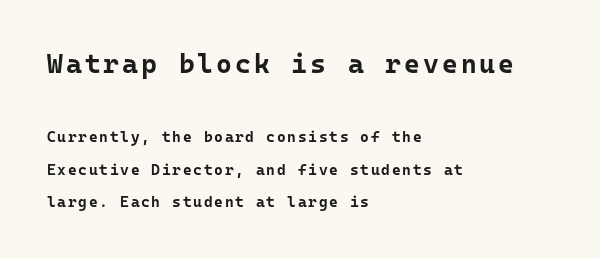
{"italic": "no", "bold": "yes", "underline": "no", "align": "left", "line_spacing": "loose", "line_spacing_ratio": 2.19, "larger_block": "first", "size_ratio": 1.8, "glyph_px": 27}
